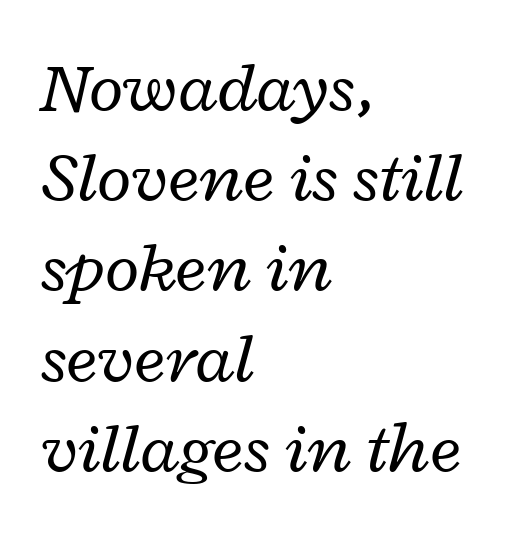
Q: Is the text bold? A: No.
Q: Is the text italic (slanted)? A: Yes, it leans right by about 12 degrees.
Q: Is the text underlined? A: No.
Q: How is the paragraph aligned? A: Left-aligned.
Q: Is the spacing between letters normal or unusually wide? A: Normal.
Q: Is the spacing between lines tight, normal or loose? A: Normal.
Q: Width (condensed, normal, or wide)? A: Wide.
Q: Stroke contrast? A: Low.
Q: x-height? A: Medium.
Q: Monospaced? A: No.
